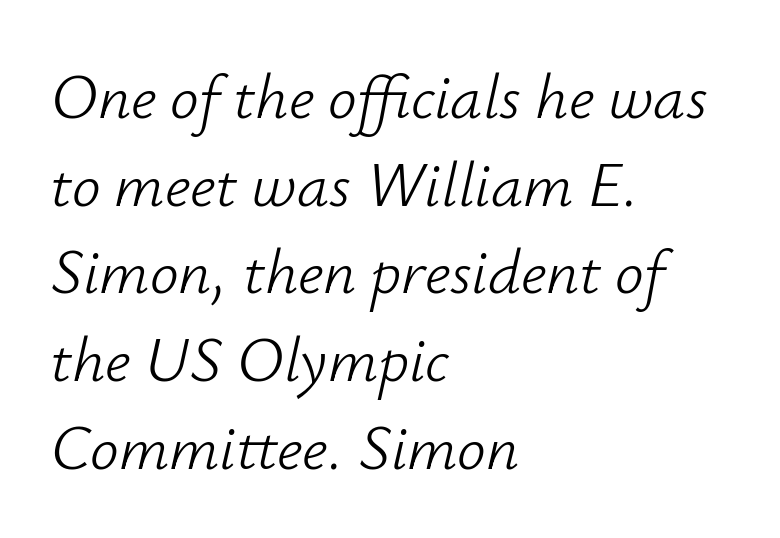
{"italic": "yes", "lean": "right", "slant_degrees": 12, "bold": "no", "weight": "light", "width": "normal", "stroke_contrast": "low", "x_height": "small", "monospaced": "no", "underline": "no", "align": "left", "line_spacing": "normal", "line_spacing_ratio": 1.37, "letter_spacing": "normal", "letter_spacing_em": 0.0, "glyph_px": 64}
